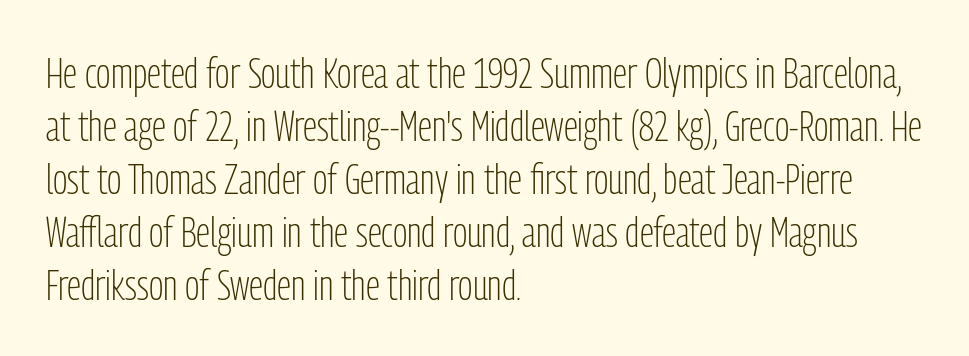
Q: Is the text bold? A: No.
Q: Is the text italic (slanted)? A: No, it is upright.
Q: Is the typeface a serif or a sans-serif typeface? A: Sans-serif.
Q: Is the text underlined? A: No.
Q: How is the paragraph aligned? A: Left-aligned.
Q: Is the spacing between letters normal or unusually wide? A: Normal.
Q: Width (condensed, normal, or wide)? A: Condensed.
Q: Stroke contrast? A: Low.
Q: x-height? A: Medium.
Q: Monospaced? A: No.
